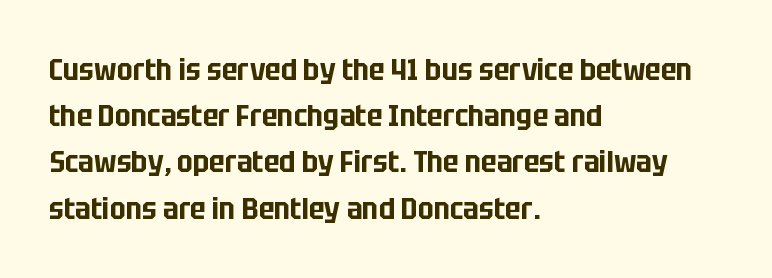
Reading down the block, your eye returns to a fixed left position each line. Type style note: lacks serifs. The leading is moderate, giving the passage an even texture. Each letter keeps its own natural width here, so spacing adapts to shape. The type is set solid horizontally, with unmodified tracking. If you drew a line through each stem, it would be perfectly vertical.
